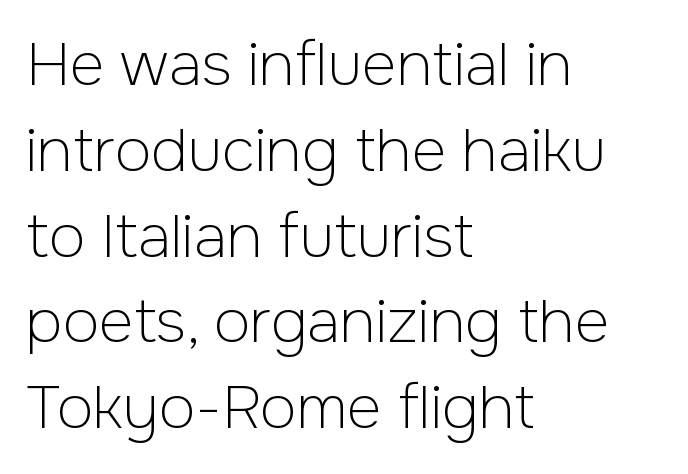
Q: Is the text bold? A: No.
Q: Is the text italic (slanted)? A: No, it is upright.
Q: Is the typeface a serif or a sans-serif typeface? A: Sans-serif.
Q: Is the text underlined? A: No.
Q: How is the paragraph aligned? A: Left-aligned.
Q: Is the spacing between letters normal or unusually wide? A: Normal.
Q: Is the spacing between lines tight, normal or loose? A: Normal.
Q: Width (condensed, normal, or wide)? A: Normal.
Q: Stroke contrast? A: Low.
Q: x-height? A: Medium.
Q: Monospaced? A: No.
